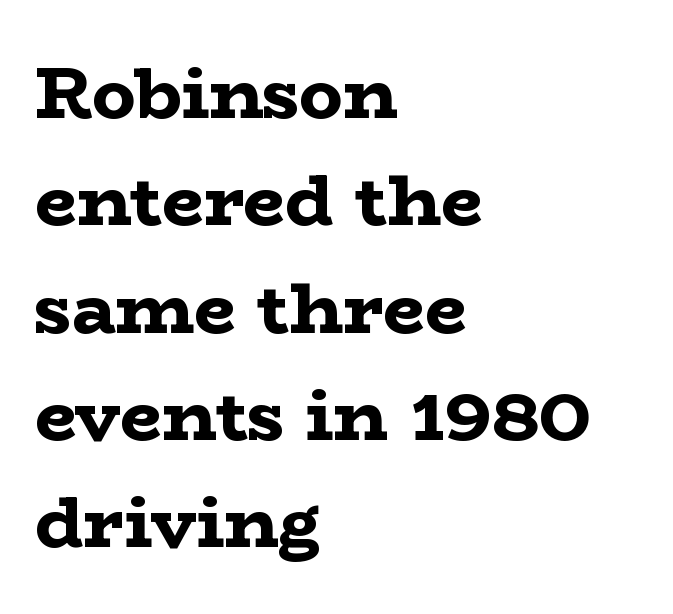
Q: Is the text bold? A: Yes.
Q: Is the text italic (slanted)? A: No, it is upright.
Q: Is the typeface a serif or a sans-serif typeface? A: Serif.
Q: Is the text underlined? A: No.
Q: How is the paragraph aligned? A: Left-aligned.
Q: Is the spacing between letters normal or unusually wide? A: Normal.
Q: Is the spacing between lines tight, normal or loose? A: Normal.
Q: Width (condensed, normal, or wide)? A: Wide.
Q: Stroke contrast? A: Low.
Q: x-height? A: Medium.
Q: Monospaced? A: No.
